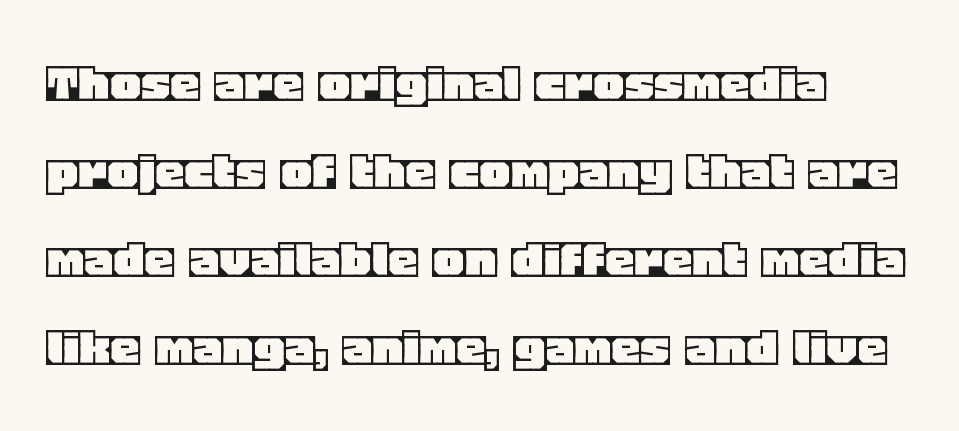
Words appear dense and cohesive because spacing is normal. Proportional: the letters do not fall into vertical columns. A classic flush-left, rag-right setting is used for this passage. Upright lettering throughout.
